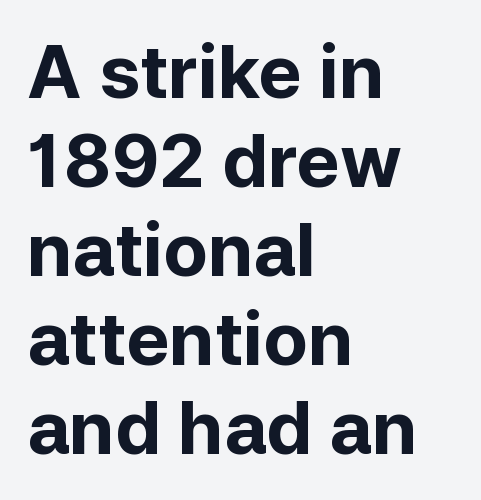
The image shows 73 px bold sans-serif type, upright; set left-aligned, line spacing 1.22x, normal letter spacing, not underlined; low stroke contrast and a medium x-height.
